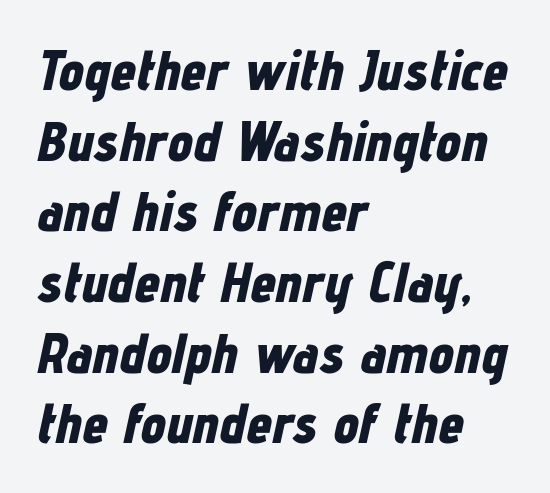
Slant detected: the letters are inclined. The space directly below the letters is spotless. A typesetter would call this proportional, since set widths differ per character. Each word holds together tightly as a unit, with standard inter-letter gaps.
